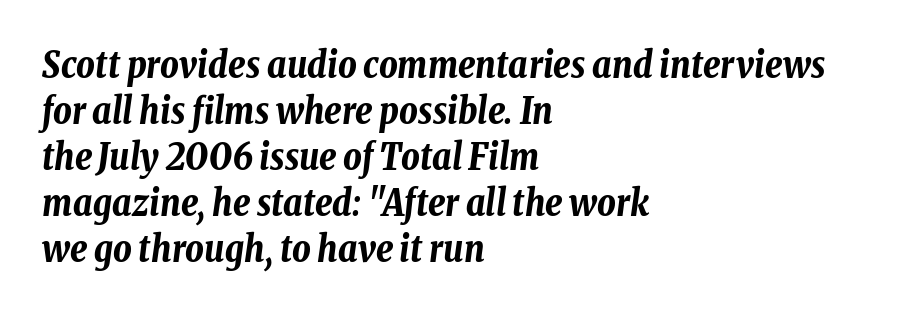
Short and long lines alike share a common starting point at left. Pretty heavy lettering here — definitely bold. Students, observe: this is what conventionally led text looks like. Looks like regular typesetting: each glyph gets only the width it needs.
